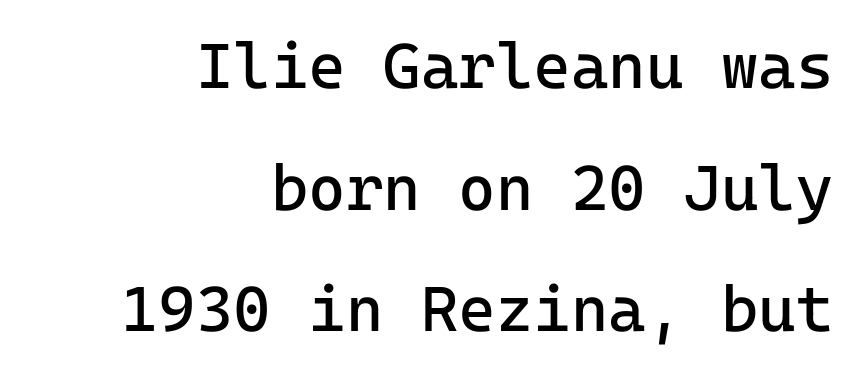
Q: Is the text bold? A: No.
Q: Is the text italic (slanted)? A: No, it is upright.
Q: Is the typeface a serif or a sans-serif typeface? A: Sans-serif.
Q: Is the text underlined? A: No.
Q: How is the paragraph aligned? A: Right-aligned.
Q: Is the spacing between letters normal or unusually wide? A: Normal.
Q: Is the spacing between lines tight, normal or loose? A: Loose.
Q: Width (condensed, normal, or wide)? A: Normal.
Q: Stroke contrast? A: Low.
Q: x-height? A: Medium.
Q: Monospaced? A: Yes.
